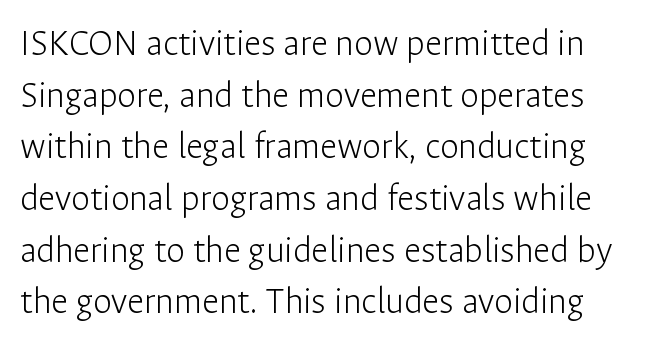
The image shows 38 px light sans-serif type, upright; set left-aligned, normal line spacing (1.36x), normal letter spacing, not underlined; low stroke contrast and a medium x-height.
